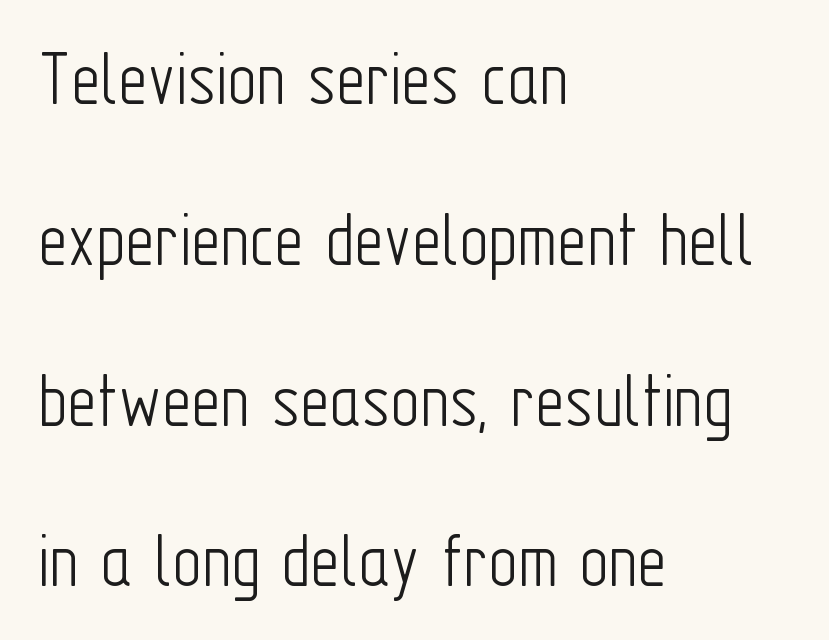
Between one letter and the next there's only the usual sliver of space. Unmarked baselines from the first word to the last. No chunkiness to these letters — they're not bold. The designer went with a sans here, leaving each stem footless.
